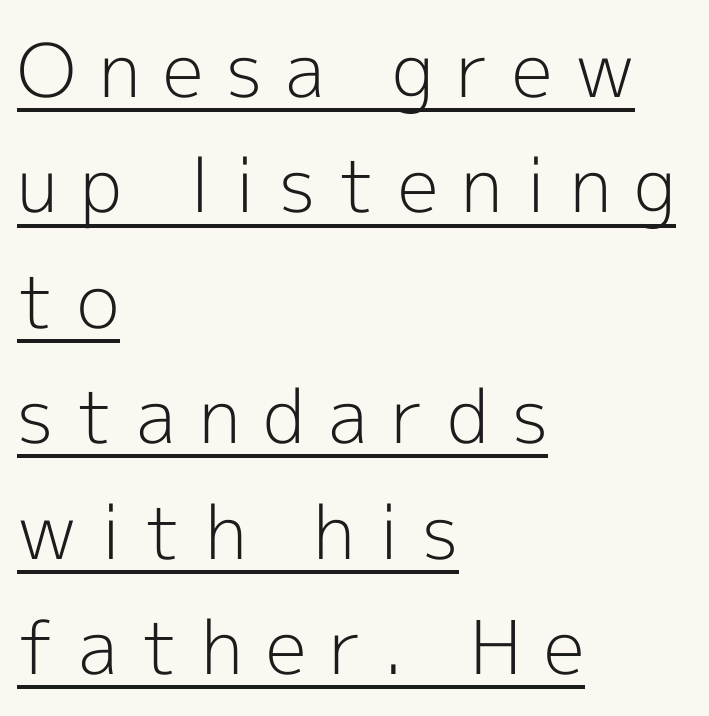
The image shows 74 px light sans-serif type, upright; set left-aligned, normal line spacing (1.56x), unusually wide letter spacing (+0.31 em), underlined; a medium x-height.
